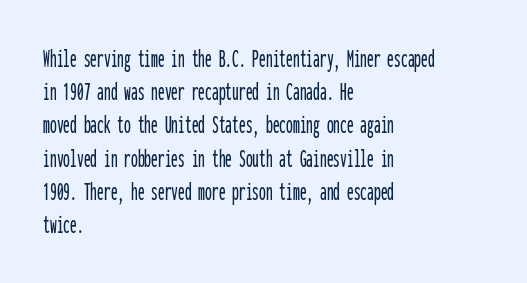
Every row of glyphs begins at an identical x-position on the left. These lines were composed using upright roman letters. Standard letterfit; no display-style spreading of the glyphs. The glyphs are unaccompanied by any horizontal stroke below them.
